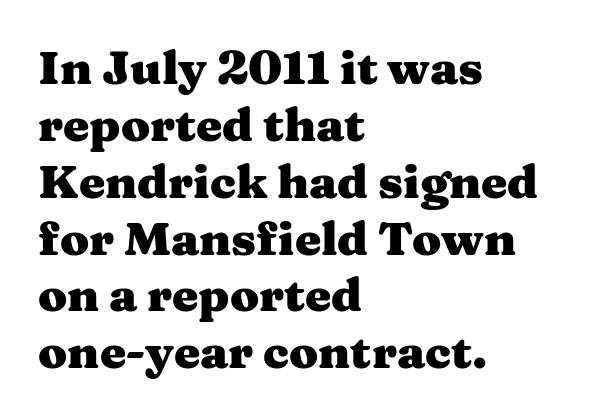
In terms of letterspacing, this is plain default setting. These lines are rendered in a variable-pitch font. Are there feet on the stems? There are — it's a serif. Thick stems and heavy bowls — unmistakably bold. Unmarked baselines from the first word to the last. The lines are quadded left.
